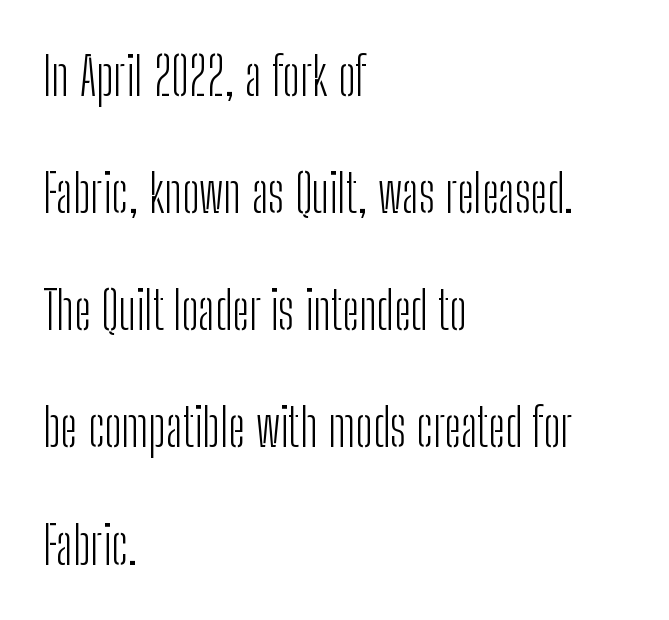
Q: Is the text bold? A: No.
Q: Is the text italic (slanted)? A: No, it is upright.
Q: Is the typeface a serif or a sans-serif typeface? A: Sans-serif.
Q: Is the text underlined? A: No.
Q: How is the paragraph aligned? A: Left-aligned.
Q: Is the spacing between letters normal or unusually wide? A: Normal.
Q: Is the spacing between lines tight, normal or loose? A: Loose.
Q: Width (condensed, normal, or wide)? A: Condensed.
Q: Stroke contrast? A: Low.
Q: x-height? A: Medium.
Q: Monospaced? A: No.
